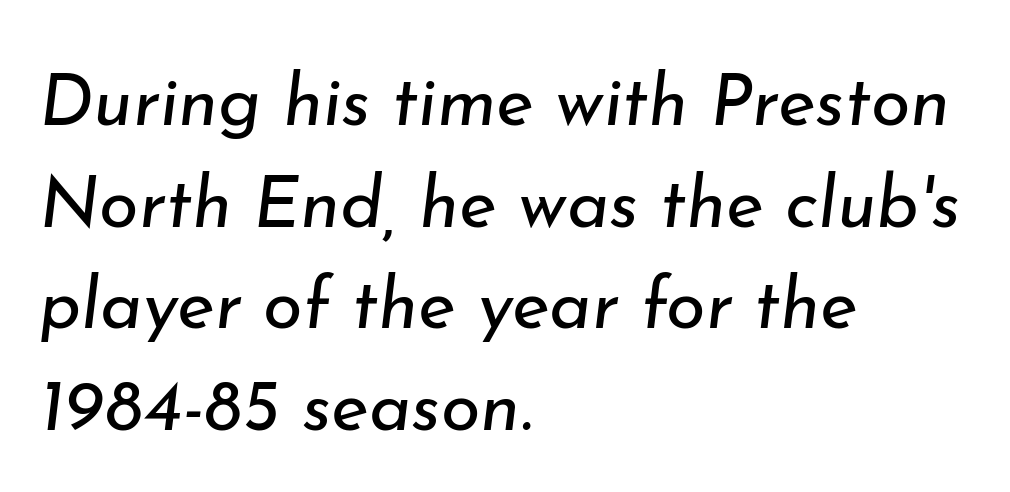
Unmarked baselines from the first word to the last. Here the designer chose a conventional face with non-uniform glyph widths. In terms of letterspacing, this is plain default setting. Weight: in the light-to-regular range. The text block is weighted toward the left margin, trailing off unevenly rightward.
